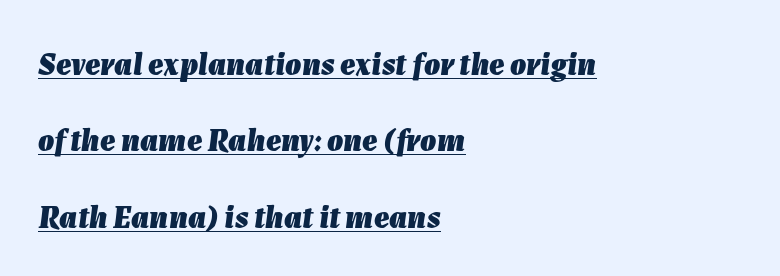
{"italic": "yes", "lean": "right", "slant_degrees": 7, "bold": "yes", "weight": "heavy", "width": "normal", "stroke_contrast": "low", "x_height": "medium", "monospaced": "no", "underline": "yes", "align": "left", "line_spacing": "loose", "line_spacing_ratio": 2.39, "letter_spacing": "normal", "letter_spacing_em": 0.0, "glyph_px": 32}
